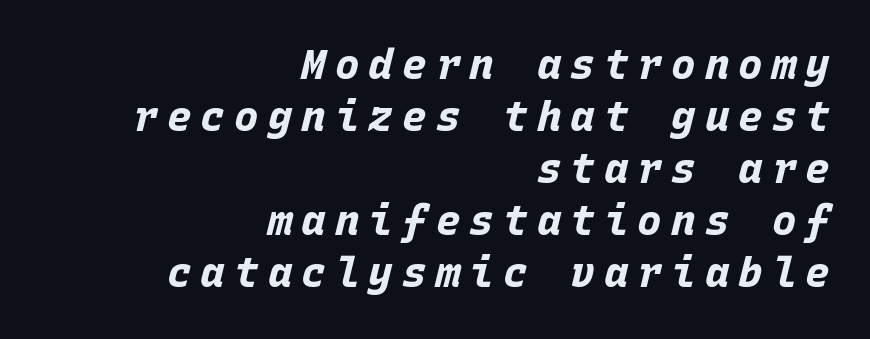
{"italic": "yes", "lean": "right", "slant_degrees": 15, "bold": "yes", "weight": "bold", "width": "normal", "stroke_contrast": "low", "x_height": "large", "monospaced": "yes", "underline": "no", "align": "right", "line_spacing": "normal", "line_spacing_ratio": 1.27, "letter_spacing": "wide", "letter_spacing_em": 0.22, "glyph_px": 41}
